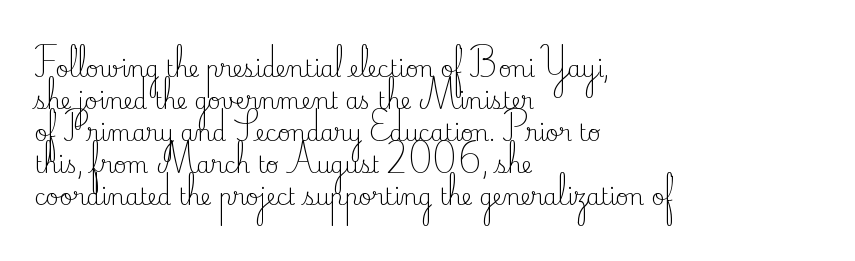
Q: Is the text bold? A: No.
Q: Is the text italic (slanted)? A: No, it is upright.
Q: Is the text underlined? A: No.
Q: How is the paragraph aligned? A: Left-aligned.
Q: Is the spacing between letters normal or unusually wide? A: Normal.
Q: Is the spacing between lines tight, normal or loose? A: Normal.
